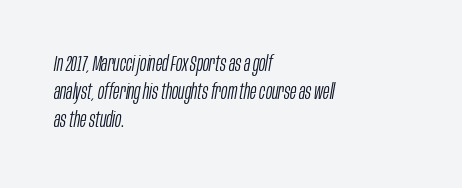
These lines are set flush left with a ragged right edge. The text carries the slant typical of an italic or oblique font. The block of text has a typical density, with ordinary space between rows. Vertical stems look standard width or narrower in stroke. Is the letter spacing exaggerated? No — it looks like the ordinary default. Type without underlining.
